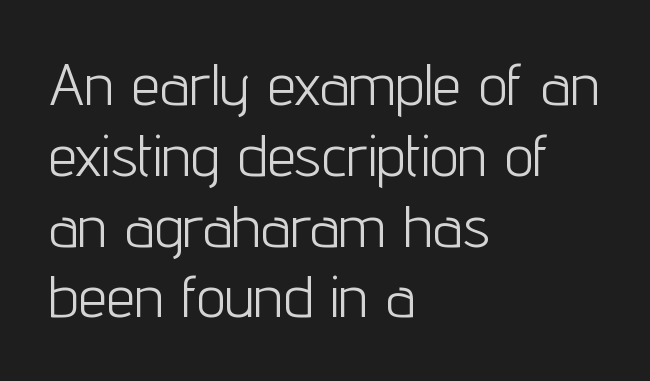
{"serif": "no", "italic": "no", "bold": "no", "weight": "light", "width": "condensed", "stroke_contrast": "low", "x_height": "medium", "monospaced": "no", "underline": "no", "align": "left", "line_spacing_ratio": 1.22, "letter_spacing": "normal", "letter_spacing_em": 0.0, "glyph_px": 58}
